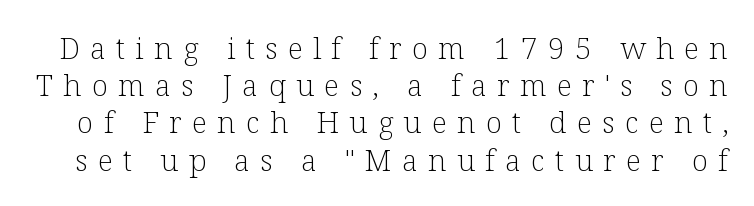
The image shows 30 px light serif type, upright; set line spacing 1.24x, unusually wide letter spacing (+0.34 em), not underlined; low stroke contrast and a medium x-height.
